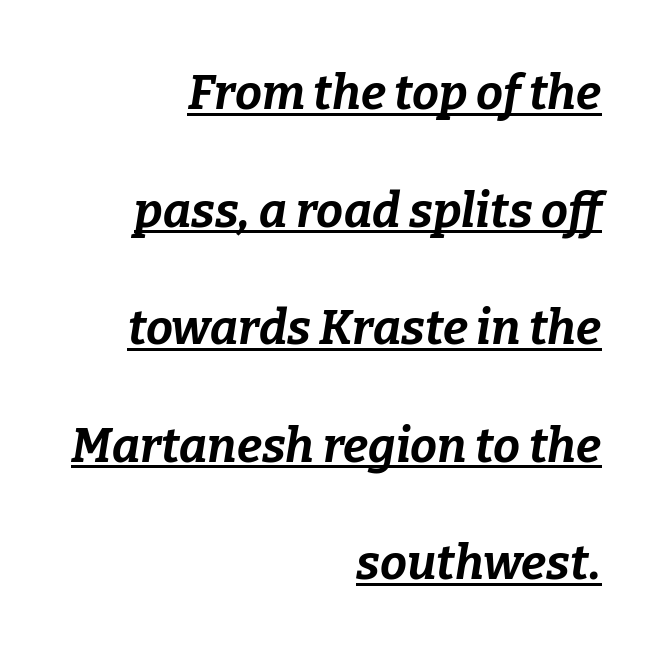
The image shows 48 px bold type, italic (leaning right); set right-aligned, loose line spacing (2.45x), normal letter spacing, underlined; low stroke contrast and a medium x-height.
